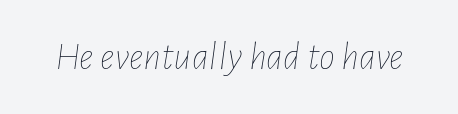
Q: Is the text bold? A: No.
Q: Is the text italic (slanted)? A: Yes, it leans right by about 7 degrees.
Q: Is the text underlined? A: No.
Q: Is the spacing between letters normal or unusually wide? A: Normal.
Q: Width (condensed, normal, or wide)? A: Condensed.
Q: Stroke contrast? A: Low.
Q: x-height? A: Medium.
Q: Monospaced? A: No.
